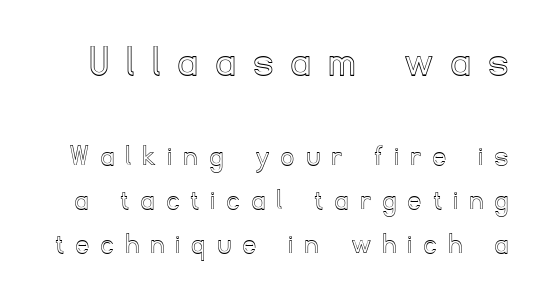
Q: Is the text italic (slanted)? A: No, it is upright.
Q: Is the text underlined? A: No.
Q: Is the spacing between letters normal or unusually wide? A: Unusually wide.
Q: Is the spacing between lines tight, normal or loose? A: Normal.
Q: Which block of text is set in a larger size, the first (top) or the second (bottom)? A: The first (top) one.
Q: Width (condensed, normal, or wide)? A: Normal.
Q: x-height? A: Small.
Q: Monospaced? A: No.
